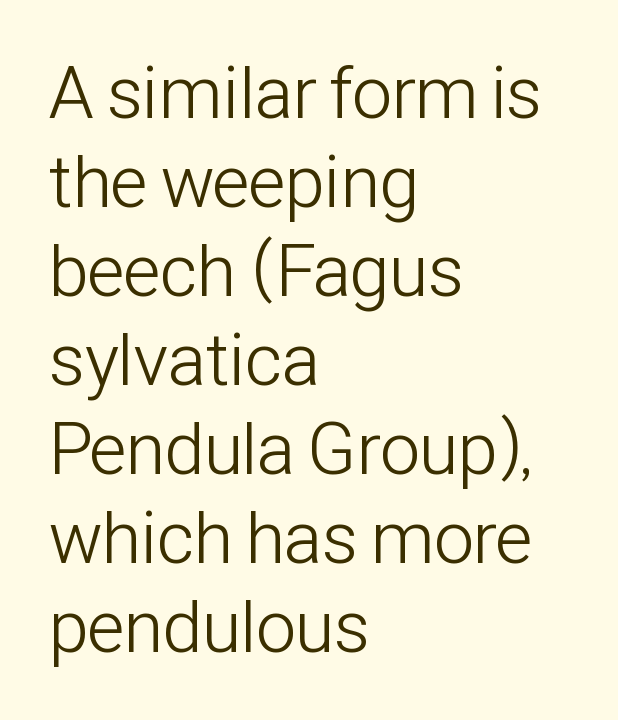
{"serif": "no", "italic": "no", "bold": "no", "weight": "light", "width": "condensed", "stroke_contrast": "low", "x_height": "medium", "monospaced": "no", "underline": "no", "align": "left", "line_spacing_ratio": 1.22, "letter_spacing": "normal", "letter_spacing_em": 0.0, "glyph_px": 73}
